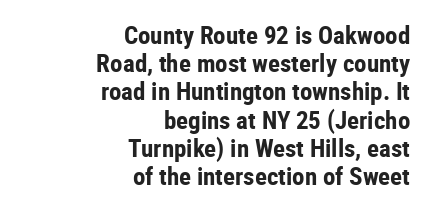
Typesetter's note: full bold, strokes at maximum text heaviness. Caption: standard tracking, unaltered. Cramped leading. Horizontal alignment here is rightward, an uncommon choice for prose.
